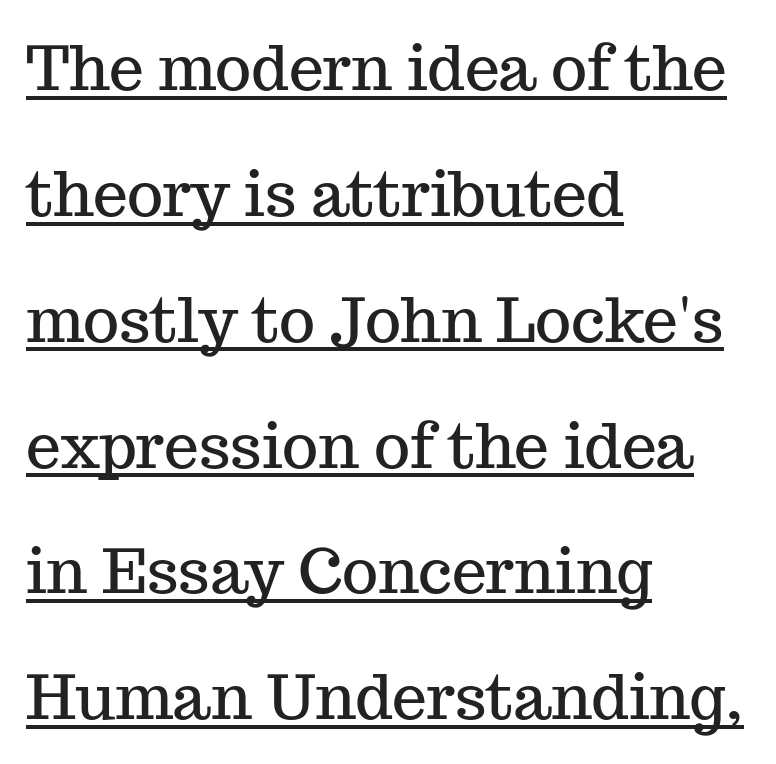
Students, observe: this is what heavily led, spacious text looks like. The lines in this sample share a left origin and differ only in where they stop. A roman cut, with each character standing at attention. Proportional: the letters do not fall into vertical columns. Check the space under the baseline: a stroke is drawn there. Are there feet on the stems? There are — it's a serif.
